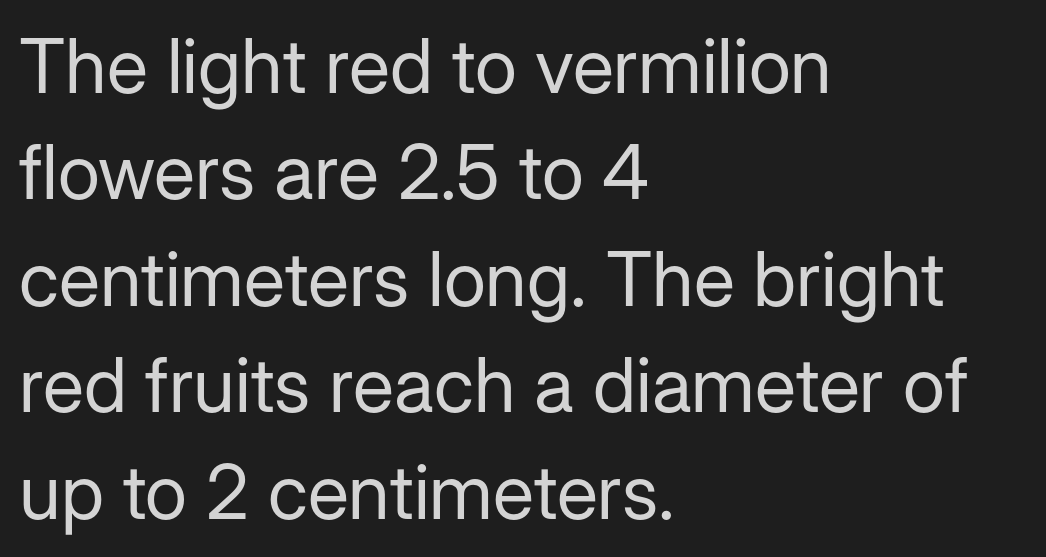
{"serif": "no", "italic": "no", "bold": "no", "weight": "regular", "width": "normal", "stroke_contrast": "low", "x_height": "medium", "monospaced": "no", "underline": "no", "align": "left", "line_spacing": "normal", "line_spacing_ratio": 1.4, "letter_spacing": "normal", "letter_spacing_em": 0.0, "glyph_px": 76}
